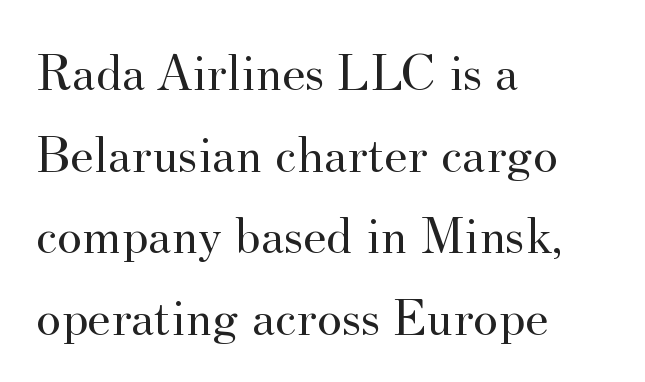
Q: Is the text bold? A: No.
Q: Is the text italic (slanted)? A: No, it is upright.
Q: Is the typeface a serif or a sans-serif typeface? A: Serif.
Q: Is the text underlined? A: No.
Q: How is the paragraph aligned? A: Left-aligned.
Q: Is the spacing between letters normal or unusually wide? A: Normal.
Q: Is the spacing between lines tight, normal or loose? A: Normal.
Q: Width (condensed, normal, or wide)? A: Normal.
Q: Stroke contrast? A: Medium.
Q: x-height? A: Small.
Q: Monospaced? A: No.
